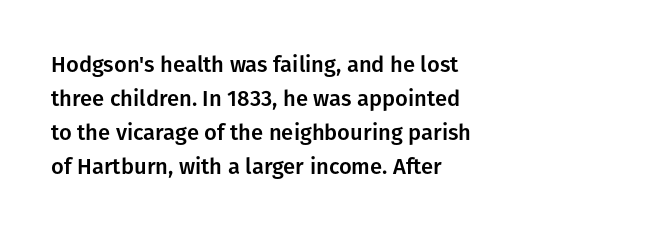
Q: Is the text italic (slanted)? A: No, it is upright.
Q: Is the text underlined? A: No.
Q: How is the paragraph aligned? A: Left-aligned.
Q: Is the spacing between letters normal or unusually wide? A: Normal.
Q: Is the spacing between lines tight, normal or loose? A: Normal.
